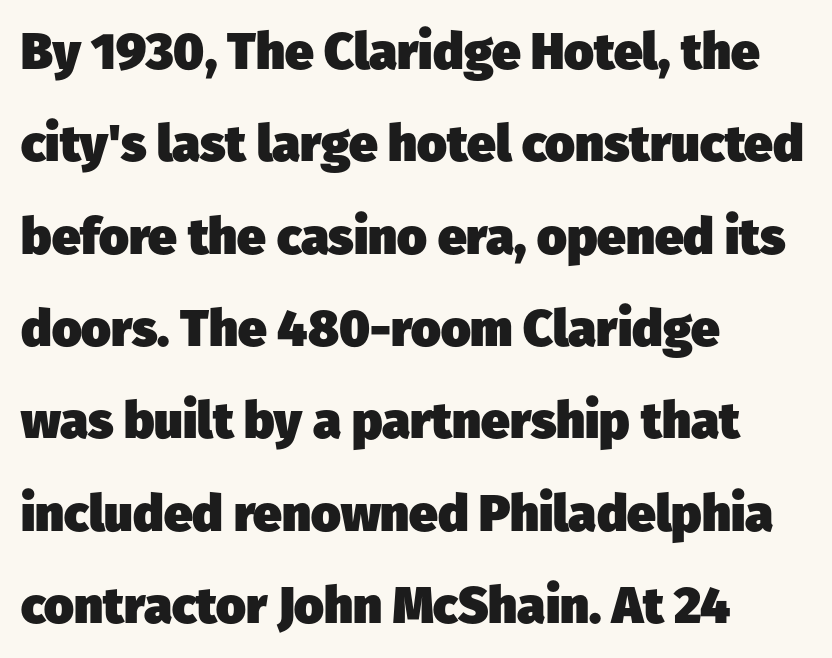
{"serif": "no", "bold": "yes", "weight": "heavy", "width": "normal", "stroke_contrast": "low", "x_height": "medium", "monospaced": "no", "underline": "no", "align": "left", "line_spacing_ratio": 1.81, "letter_spacing": "normal", "letter_spacing_em": 0.0, "glyph_px": 51}
